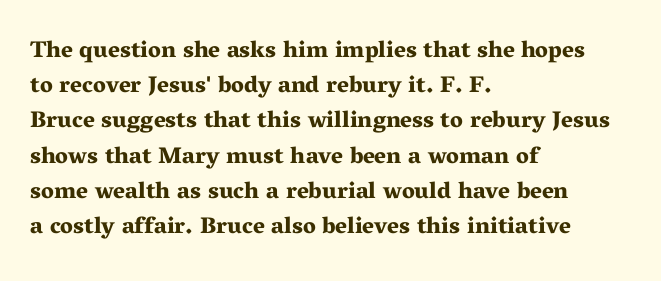
Q: Is the text bold? A: Yes.
Q: Is the text italic (slanted)? A: No, it is upright.
Q: Is the text underlined? A: No.
Q: How is the paragraph aligned? A: Left-aligned.
Q: Is the spacing between letters normal or unusually wide? A: Normal.
Q: Is the spacing between lines tight, normal or loose? A: Normal.
